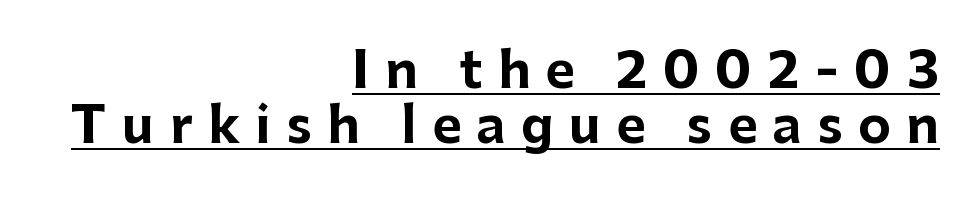
The image shows 50 px bold sans-serif type, upright; set right-aligned, tight line spacing (1.1x), unusually wide letter spacing (+0.31 em), underlined; low stroke contrast and a medium x-height.
